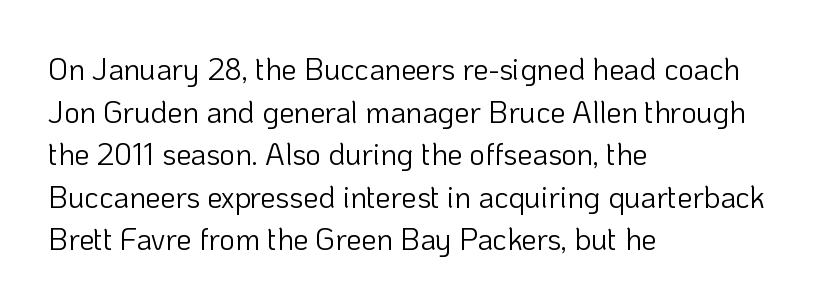
Q: Is the text bold? A: No.
Q: Is the text italic (slanted)? A: No, it is upright.
Q: Is the typeface a serif or a sans-serif typeface? A: Sans-serif.
Q: Is the text underlined? A: No.
Q: How is the paragraph aligned? A: Left-aligned.
Q: Is the spacing between letters normal or unusually wide? A: Normal.
Q: Is the spacing between lines tight, normal or loose? A: Normal.
Q: Width (condensed, normal, or wide)? A: Normal.
Q: Stroke contrast? A: Low.
Q: x-height? A: Medium.
Q: Monospaced? A: No.
